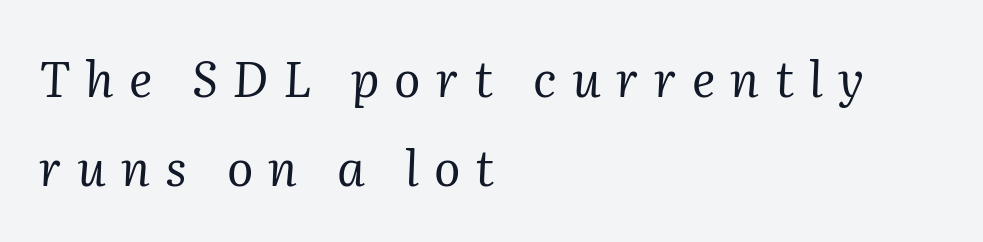
The zone under the glyphs is completely vacant. Varying glyph widths throughout — classic text-font behaviour. Is the stroke heavy? The answer is a plain regular-or-lighter. This sample uses a serif face. These lines stack with their left ends in a neat column.
